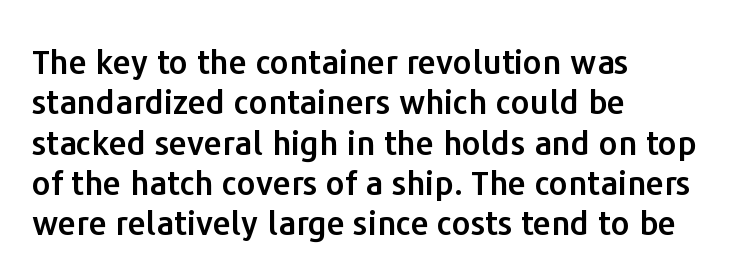
{"serif": "no", "italic": "no", "width": "normal", "stroke_contrast": "low", "x_height": "medium", "monospaced": "no", "underline": "no", "align": "left", "line_spacing_ratio": 1.22, "letter_spacing": "normal", "letter_spacing_em": 0.0, "glyph_px": 33}
